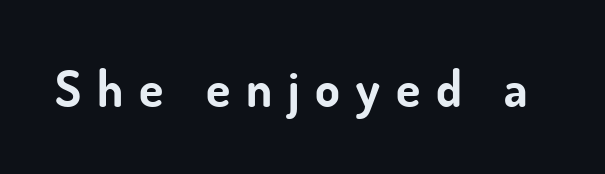
Q: Is the text bold? A: Yes.
Q: Is the text italic (slanted)? A: No, it is upright.
Q: Is the typeface a serif or a sans-serif typeface? A: Sans-serif.
Q: Is the text underlined? A: No.
Q: Is the spacing between letters normal or unusually wide? A: Unusually wide.
Q: Width (condensed, normal, or wide)? A: Normal.
Q: Stroke contrast? A: Low.
Q: x-height? A: Small.
Q: Monospaced? A: No.
